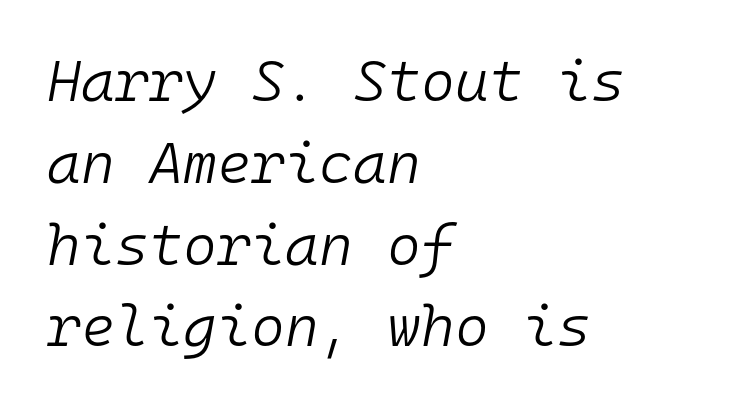
The passage shown is typed in a monospace face where columns stay perfectly aligned. The font sits on the lighter half of the weight spectrum, regular included. Is the block centered? No — it sits flush against the left margin. Observe the ordinary spacing: letters are neighbours, not strangers. When letters slant like this, we call the style italic.
